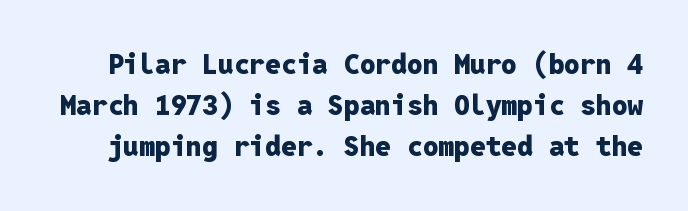
The image shows 28 px heavy sans-serif type, upright, monospaced; set normal line spacing (1.47x), normal letter spacing, not underlined; low stroke contrast and a medium x-height.
